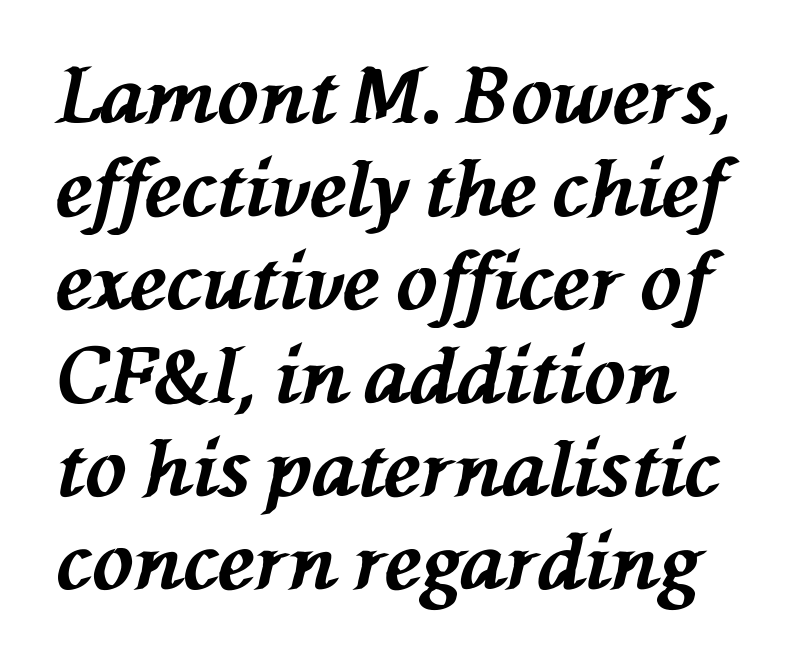
{"italic": "yes", "lean": "left", "slant_degrees": 76, "bold": "yes", "weight": "bold", "width": "normal", "stroke_contrast": "medium", "x_height": "medium", "monospaced": "no", "underline": "no", "align": "left", "line_spacing_ratio": 1.21, "letter_spacing": "normal", "letter_spacing_em": 0.0, "glyph_px": 77}
